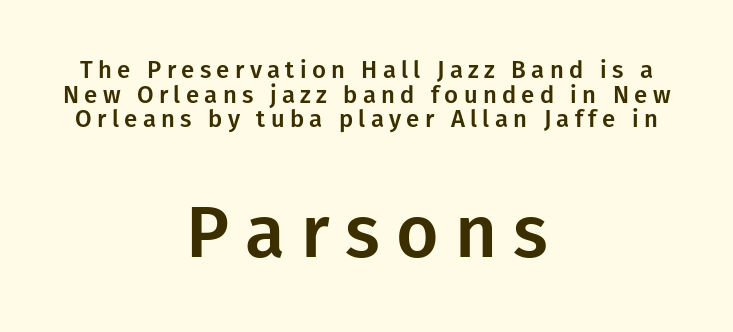
The image shows 73 px sans-serif type, upright; set centered, tight line spacing (1.03x), unusually wide letter spacing (+0.22 em), not underlined; the second (bottom) block is 3.04x larger; low stroke contrast and a medium x-height.
